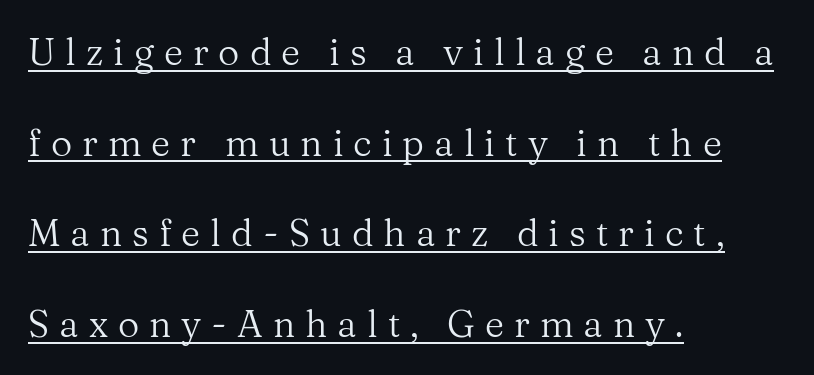
The image shows 37 px regular-weight serif type, upright; set left-aligned, loose line spacing (2.45x), unusually wide letter spacing (+0.27 em), underlined; medium stroke contrast and a medium x-height.
